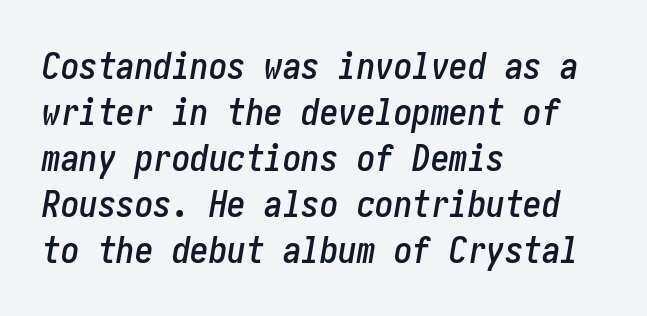
Q: Is the text italic (slanted)? A: Yes, it leans right by about 10 degrees.
Q: Is the text underlined? A: No.
Q: How is the paragraph aligned? A: Left-aligned.
Q: Is the spacing between letters normal or unusually wide? A: Normal.
Q: Width (condensed, normal, or wide)? A: Condensed.
Q: Stroke contrast? A: Low.
Q: x-height? A: Medium.
